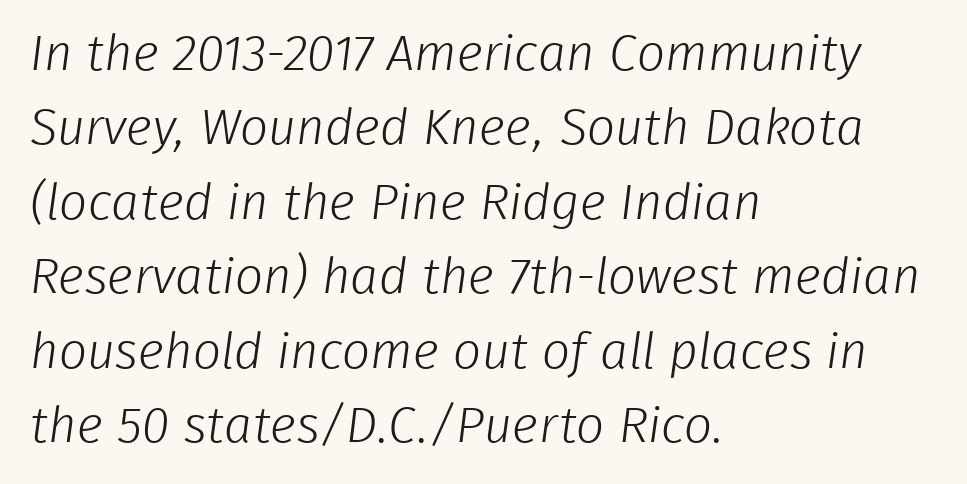
One-word summary of the alignment: left. Check where the strokes stop: nothing finishes them off — pure sans. This rendering leaves character spacing at its baseline value. Underline: absent. Stroke thickness stays within the range of a standard reading face or lighter.
